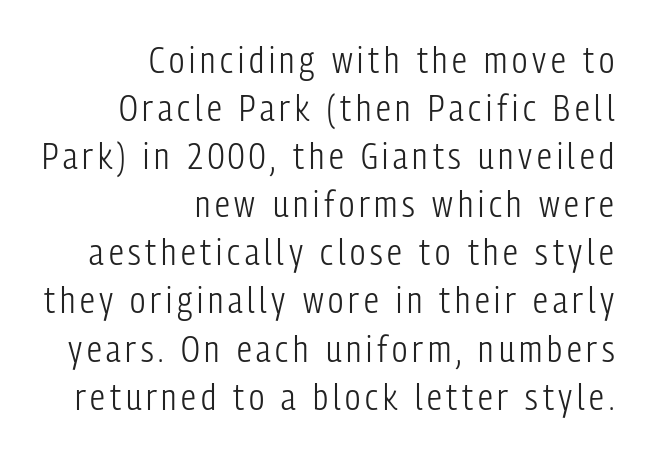
The image shows 37 px light, condensed sans-serif type, upright; set right-aligned, normal line spacing (1.3x), not underlined; low stroke contrast and a medium x-height.
